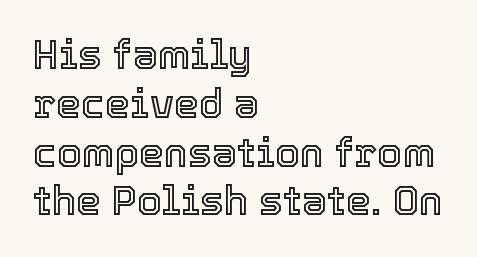
{"italic": "no", "width": "normal", "x_height": "medium", "monospaced": "no", "underline": "no", "align": "left", "line_spacing_ratio": 1.22, "letter_spacing": "normal", "letter_spacing_em": 0.0, "glyph_px": 40}
